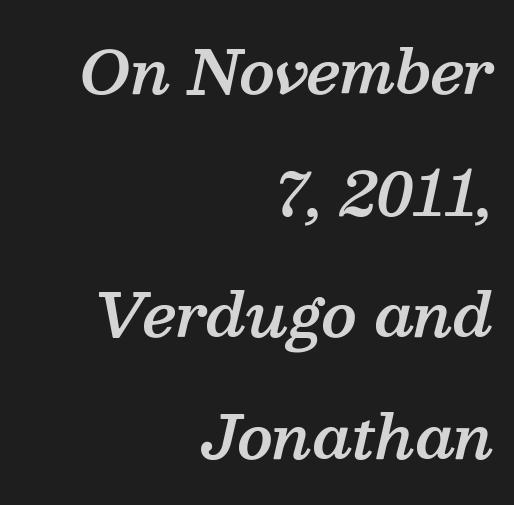
Q: Is the text bold? A: Semi-bold.
Q: Is the text italic (slanted)? A: Yes, it leans right by about 13 degrees.
Q: Is the typeface a serif or a sans-serif typeface? A: Serif.
Q: Is the text underlined? A: No.
Q: How is the paragraph aligned? A: Right-aligned.
Q: Is the spacing between letters normal or unusually wide? A: Normal.
Q: Is the spacing between lines tight, normal or loose? A: Loose.
Q: Width (condensed, normal, or wide)? A: Normal.
Q: Stroke contrast? A: Medium.
Q: x-height? A: Medium.
Q: Monospaced? A: No.
